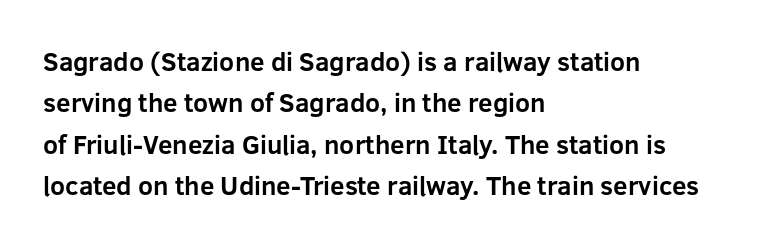
Q: Is the text bold? A: Yes.
Q: Is the text italic (slanted)? A: No, it is upright.
Q: Is the text underlined? A: No.
Q: How is the paragraph aligned? A: Left-aligned.
Q: Is the spacing between letters normal or unusually wide? A: Normal.
Q: Is the spacing between lines tight, normal or loose? A: Normal.
